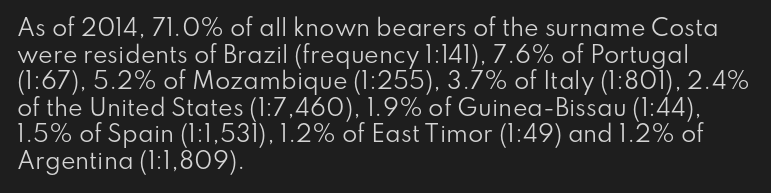
The image shows 22 px text type, upright; set left-aligned, line spacing 1.21x, normal letter spacing, not underlined.
